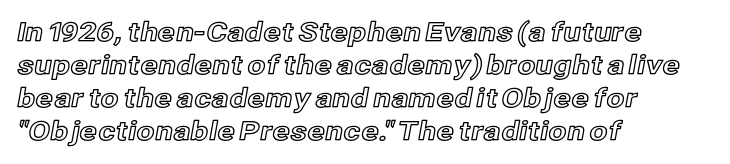
Q: Is the text italic (slanted)? A: Yes.
Q: Is the text underlined? A: No.
Q: How is the paragraph aligned? A: Left-aligned.
Q: Is the spacing between letters normal or unusually wide? A: Normal.
Q: Is the spacing between lines tight, normal or loose? A: Normal.
